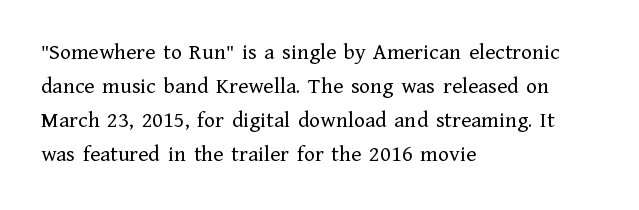
The image shows 23 px text type, upright; set left-aligned, normal line spacing (1.48x), normal letter spacing, not underlined.
